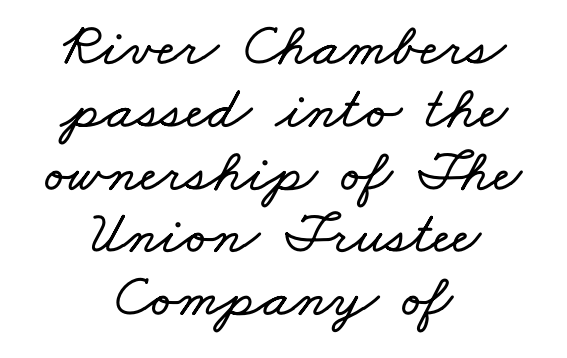
Q: Is the text underlined? A: No.
Q: How is the paragraph aligned? A: Centered.
Q: Is the spacing between letters normal or unusually wide? A: Normal.
Q: Is the spacing between lines tight, normal or loose? A: Tight.
Q: Width (condensed, normal, or wide)? A: Wide.
Q: Stroke contrast? A: Low.
Q: x-height? A: Small.
Q: Monospaced? A: No.
